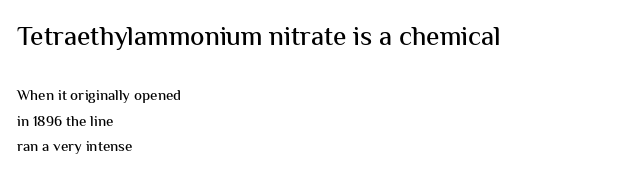
The image shows 27 px text type, upright; set left-aligned, normal line spacing (1.7x), normal letter spacing, not underlined; the first (top) block is 1.8x larger.
